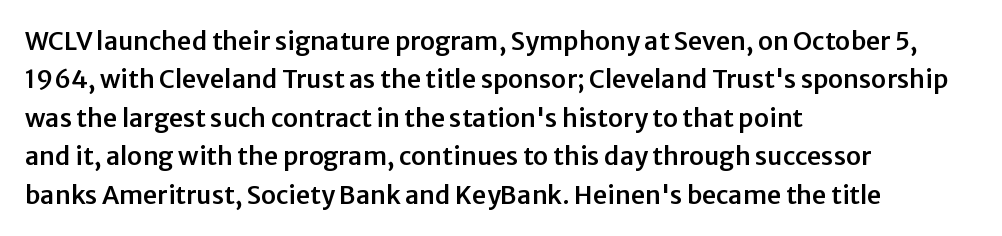
{"italic": "no", "underline": "no", "align": "left", "line_spacing": "normal", "line_spacing_ratio": 1.54, "letter_spacing": "normal", "letter_spacing_em": 0.0, "glyph_px": 25}
